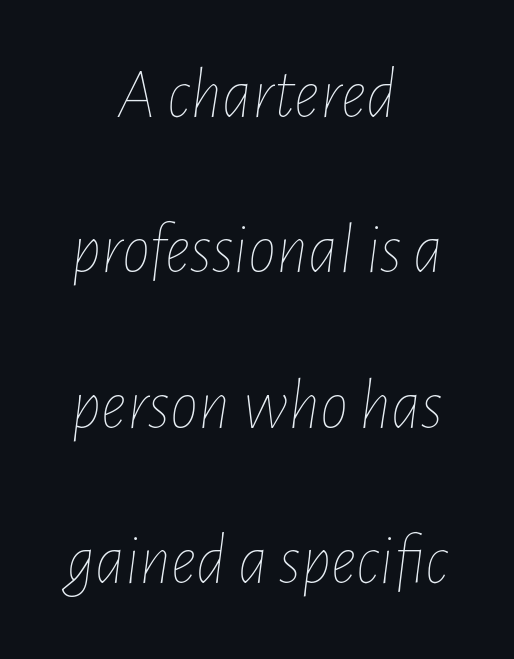
The image shows 71 px thin, condensed type, italic (leaning right); set centered, loose line spacing (2.19x), normal letter spacing, not underlined; low stroke contrast and a medium x-height.
